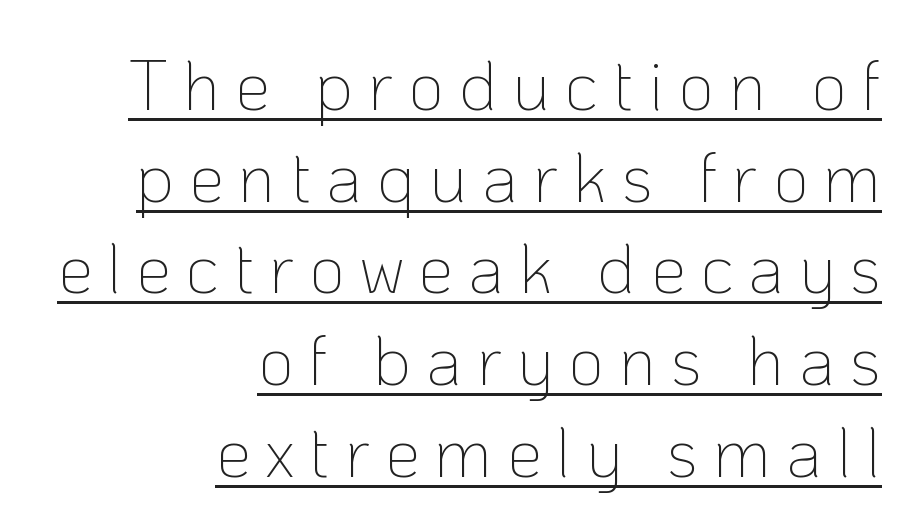
{"serif": "no", "italic": "no", "bold": "no", "weight": "thin", "width": "normal", "stroke_contrast": "low", "x_height": "medium", "monospaced": "no", "underline": "yes", "align": "right", "line_spacing": "normal", "line_spacing_ratio": 1.31, "letter_spacing": "wide", "letter_spacing_em": 0.21, "glyph_px": 70}
